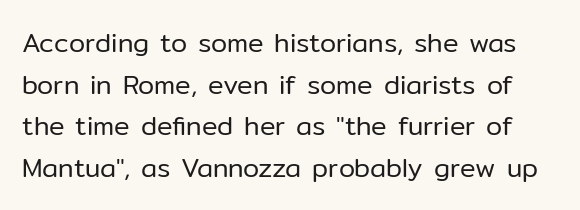
{"italic": "no", "bold": "no", "underline": "no", "line_spacing": "normal", "line_spacing_ratio": 1.6, "letter_spacing": "normal", "letter_spacing_em": 0.0, "glyph_px": 26}
